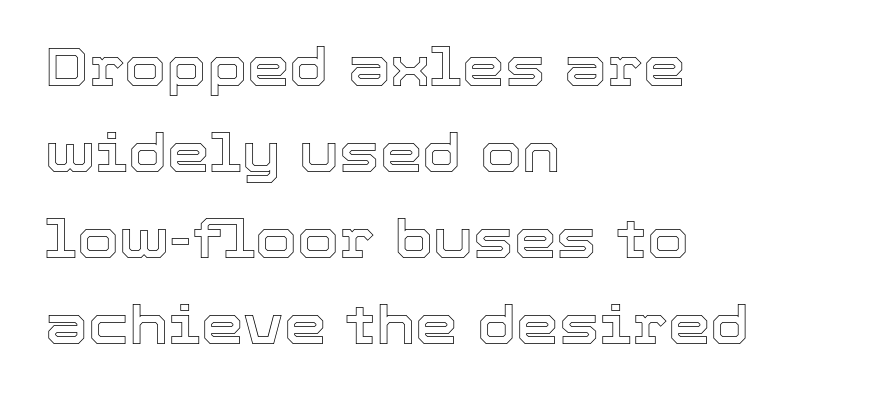
The image shows 54 px text type, upright; set left-aligned, normal line spacing (1.59x), normal letter spacing, not underlined; a medium x-height.
